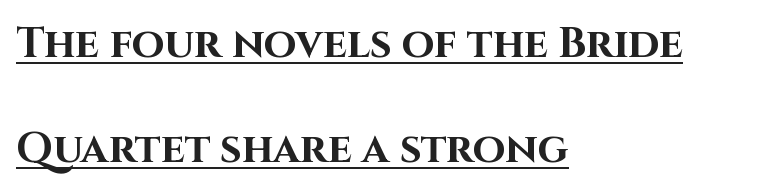
{"serif": "no", "italic": "no", "bold": "yes", "weight": "bold", "width": "normal", "stroke_contrast": "high", "x_height": "large", "monospaced": "no", "underline": "yes", "align": "left", "line_spacing": "loose", "line_spacing_ratio": 2.49, "letter_spacing": "normal", "letter_spacing_em": 0.0, "glyph_px": 42}
